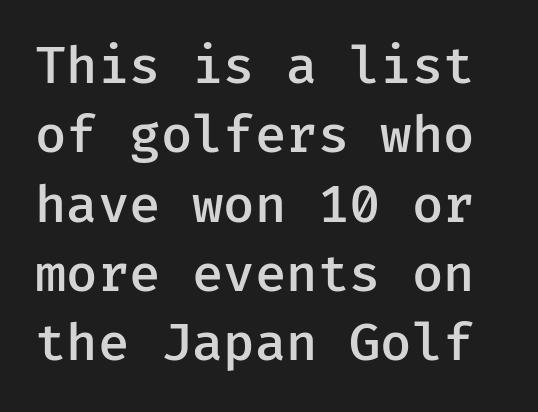
Strokes here are thickened, but only to semibold level. Italic: no, the glyphs are upright roman. Baseline-to-baseline distance is the conventional proportion of letter height. This sample uses plain, unmodified letter spacing.
